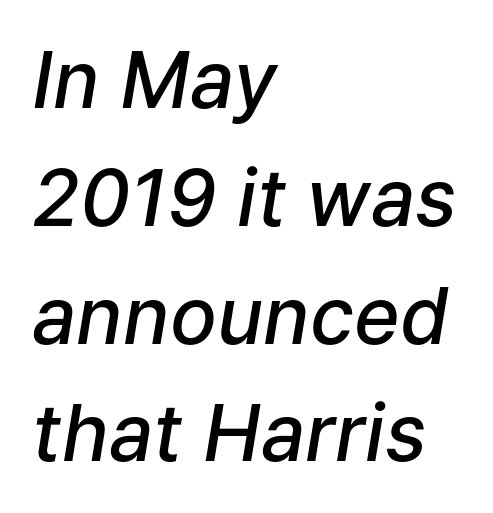
Does extra space separate the letters? No, they use regular spacing. How would I describe the line gaps? Plain and ordinary. Any mark beneath the type? The region is blank. All the whitespace from short lines collects on the right.
